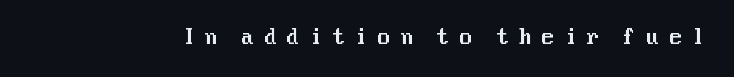
Underline: absent. This sample uses expanded letter spacing, leaving extra air between glyphs. A roman cut, with each character standing at attention.
